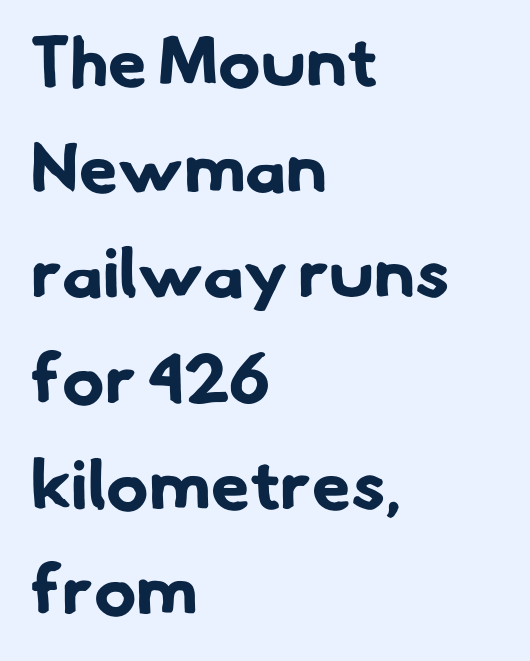
The image shows 70 px bold sans-serif type; set left-aligned, normal line spacing (1.51x), normal letter spacing, not underlined; low stroke contrast and a small x-height.
